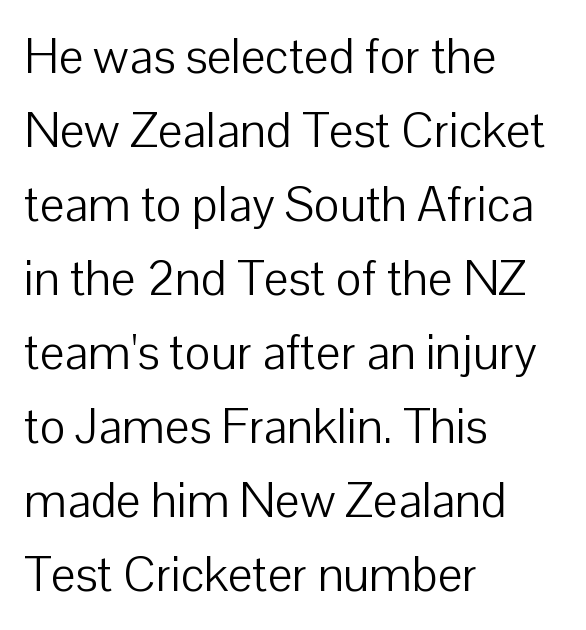
Q: Is the text bold? A: No.
Q: Is the text italic (slanted)? A: No, it is upright.
Q: Is the typeface a serif or a sans-serif typeface? A: Sans-serif.
Q: Is the text underlined? A: No.
Q: How is the paragraph aligned? A: Left-aligned.
Q: Is the spacing between letters normal or unusually wide? A: Normal.
Q: Is the spacing between lines tight, normal or loose? A: Normal.
Q: Width (condensed, normal, or wide)? A: Normal.
Q: Stroke contrast? A: Low.
Q: x-height? A: Medium.
Q: Monospaced? A: No.
